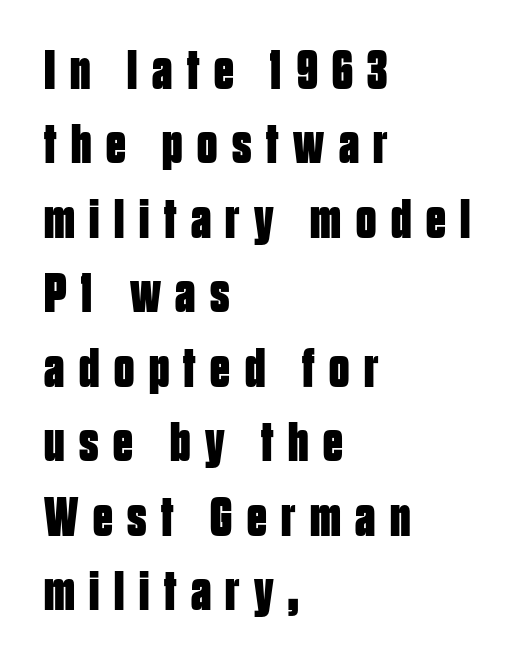
The image shows 56 px bold, condensed sans-serif type, upright; set left-aligned, normal line spacing (1.33x), unusually wide letter spacing (+0.26 em), not underlined; low stroke contrast and a large x-height.
